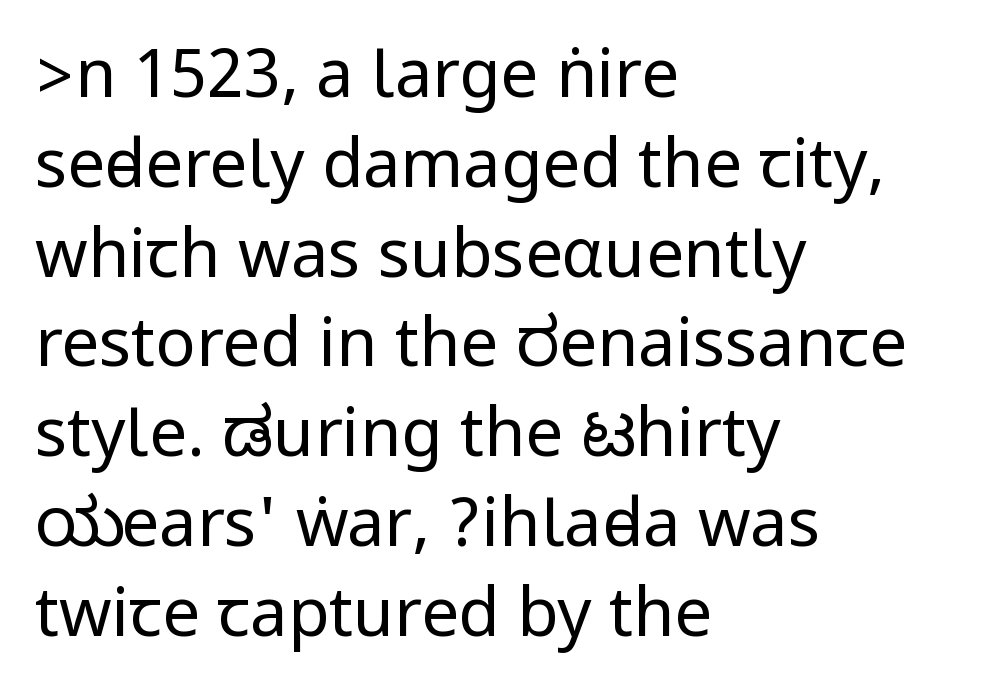
The image shows 67 px regular-weight, condensed sans-serif type, upright; set left-aligned, normal line spacing (1.34x), normal letter spacing, not underlined; low stroke contrast.
